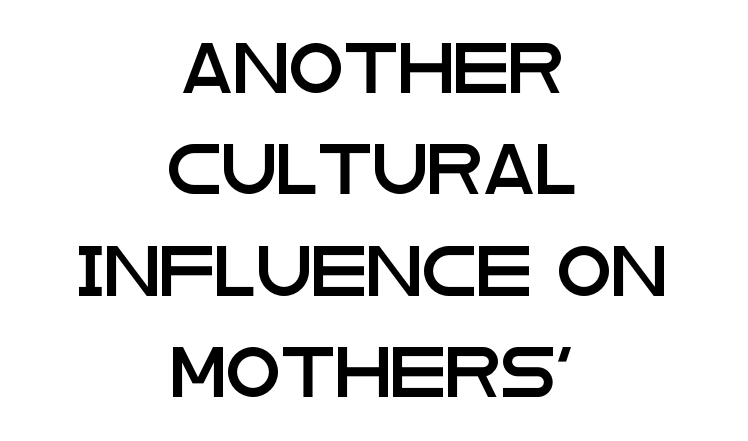
{"serif": "no", "italic": "no", "width": "wide", "stroke_contrast": "low", "x_height": "large", "monospaced": "no", "underline": "no", "align": "center", "line_spacing": "loose", "line_spacing_ratio": 2.03, "letter_spacing": "normal", "letter_spacing_em": 0.0, "glyph_px": 50}
